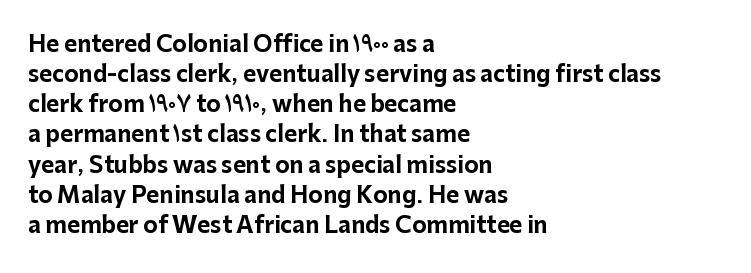
Q: Is the text bold? A: Yes.
Q: Is the text italic (slanted)? A: No, it is upright.
Q: Is the text underlined? A: No.
Q: How is the paragraph aligned? A: Left-aligned.
Q: Is the spacing between letters normal or unusually wide? A: Normal.
Q: Is the spacing between lines tight, normal or loose? A: Normal.
